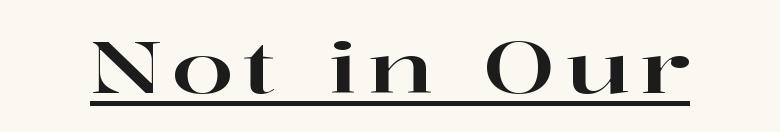
Q: Is the text italic (slanted)? A: No, it is upright.
Q: Is the typeface a serif or a sans-serif typeface? A: Serif.
Q: Is the text underlined? A: Yes.
Q: Width (condensed, normal, or wide)? A: Wide.
Q: Stroke contrast? A: High.
Q: x-height? A: Medium.
Q: Monospaced? A: No.
